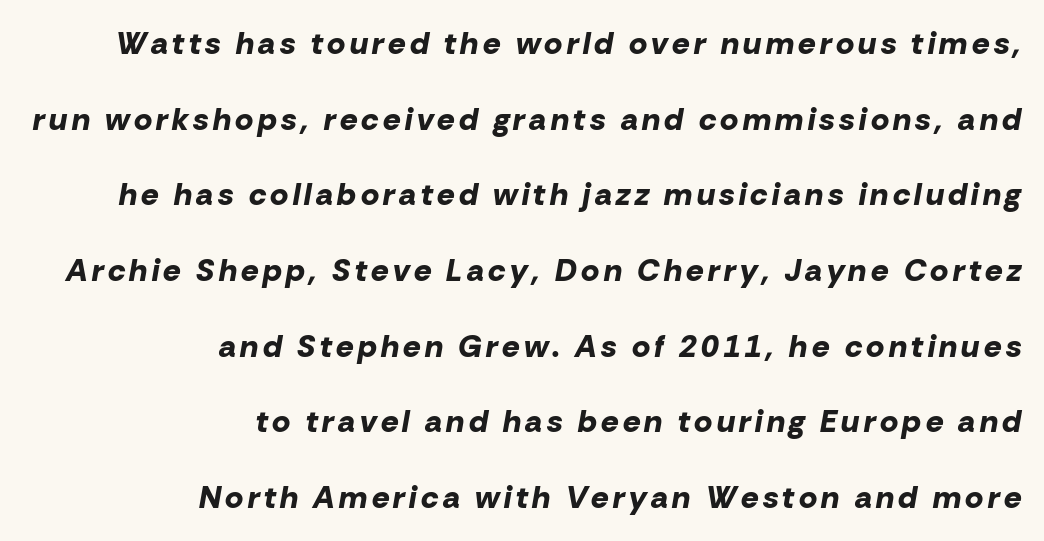
{"italic": "yes", "lean": "right", "slant_degrees": 10, "bold": "yes", "weight": "bold", "width": "normal", "stroke_contrast": "low", "x_height": "medium", "monospaced": "no", "underline": "no", "align": "right", "line_spacing": "loose", "line_spacing_ratio": 2.44, "glyph_px": 31}
